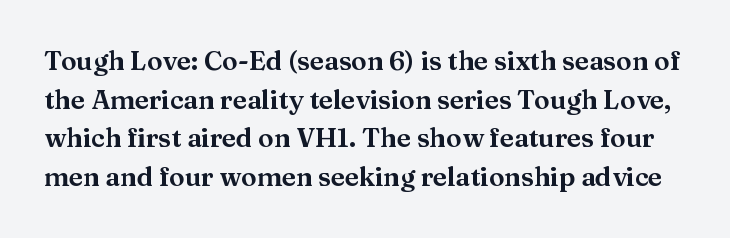
Q: Is the text italic (slanted)? A: No, it is upright.
Q: Is the text underlined? A: No.
Q: Is the spacing between letters normal or unusually wide? A: Normal.
Q: Is the spacing between lines tight, normal or loose? A: Normal.
